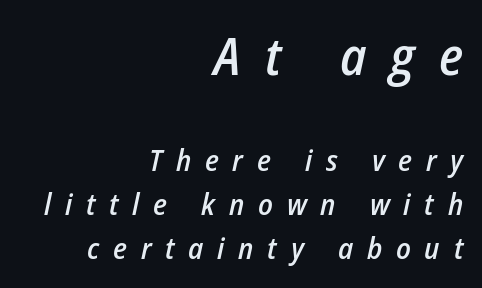
Q: Is the text bold? A: Semi-bold.
Q: Is the text italic (slanted)? A: Yes, it leans right by about 12 degrees.
Q: Is the text underlined? A: No.
Q: How is the paragraph aligned? A: Right-aligned.
Q: Is the spacing between letters normal or unusually wide? A: Unusually wide.
Q: Is the spacing between lines tight, normal or loose? A: Normal.
Q: Which block of text is set in a larger size, the first (top) or the second (bottom)? A: The first (top) one.
Q: Width (condensed, normal, or wide)? A: Condensed.
Q: Stroke contrast? A: Low.
Q: x-height? A: Medium.
Q: Monospaced? A: No.
